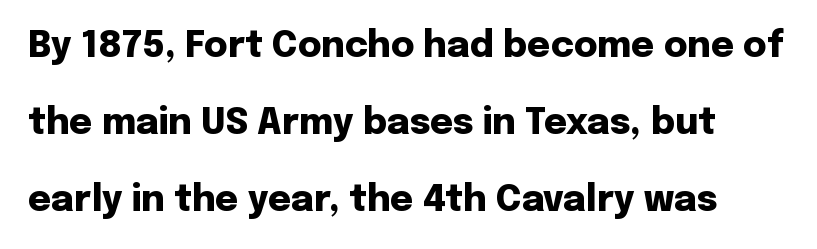
{"serif": "no", "italic": "no", "bold": "yes", "weight": "heavy", "width": "normal", "stroke_contrast": "low", "x_height": "medium", "monospaced": "no", "underline": "no", "line_spacing": "loose", "line_spacing_ratio": 2.14, "letter_spacing": "normal", "letter_spacing_em": 0.0, "glyph_px": 36}
